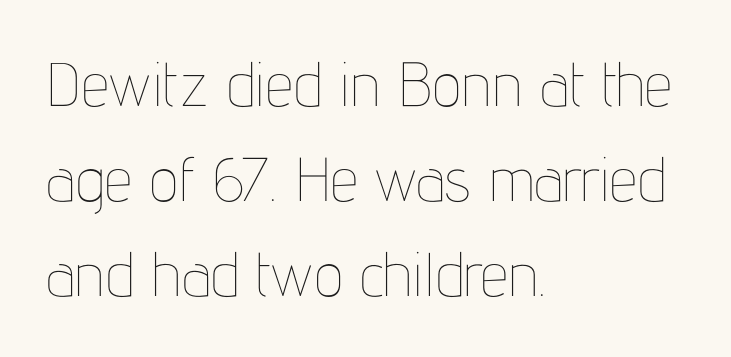
The image shows 62 px thin, condensed type, upright; set left-aligned, normal line spacing (1.53x), normal letter spacing, not underlined; low stroke contrast and a medium x-height.
